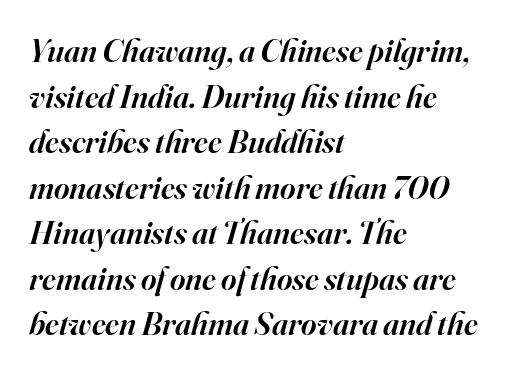
{"serif": "yes", "italic": "yes", "lean": "right", "slant_degrees": 16, "bold": "semi", "weight": "semibold", "width": "normal", "stroke_contrast": "high", "x_height": "small", "monospaced": "no", "underline": "no", "align": "left", "line_spacing": "normal", "line_spacing_ratio": 1.38, "letter_spacing": "normal", "letter_spacing_em": 0.0, "glyph_px": 33}
